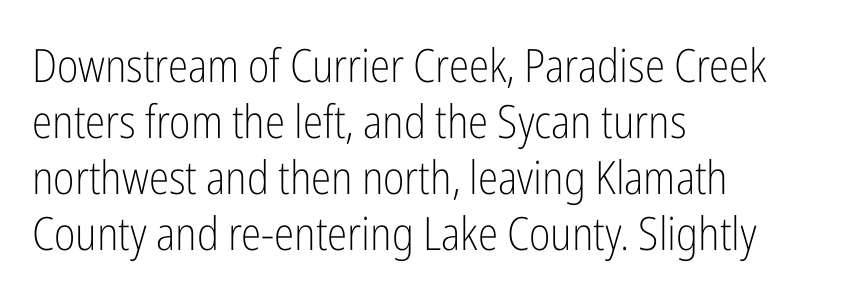
The image shows 46 px light, condensed sans-serif type, upright; set left-aligned, line spacing 1.22x, normal letter spacing, not underlined; low stroke contrast and a medium x-height.
